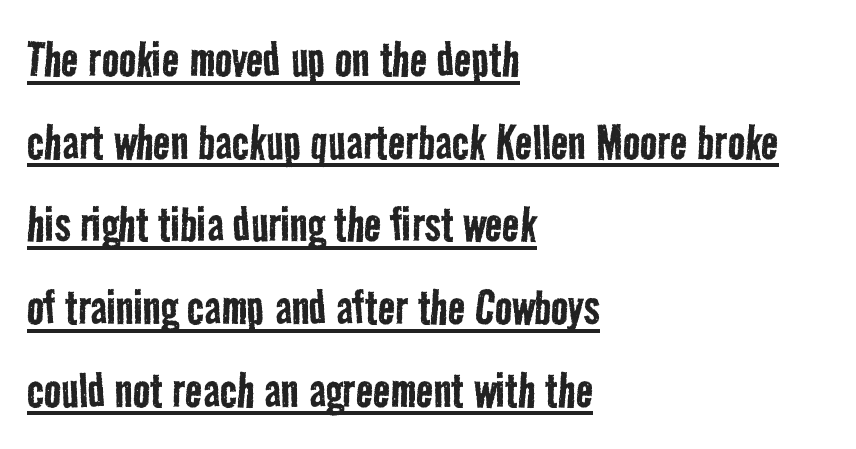
Notice how the passage keeps a crisp vertical edge on the left only. The tracking reads as untouched default to a designer's eye. The text was rendered using a sans face with plain stroke endings. Note the varied advance widths — an 'i' is clearly narrower than an 'm'. Beneath each row of characters lies a ruled line.
